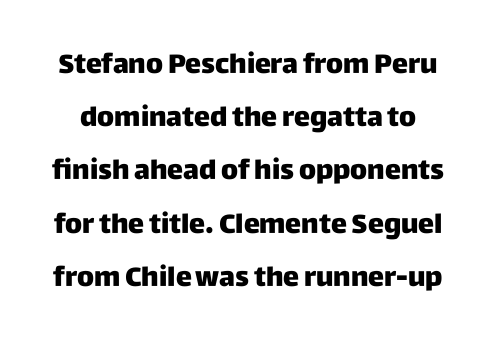
{"italic": "no", "underline": "no", "line_spacing": "loose", "line_spacing_ratio": 1.97, "letter_spacing": "normal", "letter_spacing_em": 0.0, "glyph_px": 27}
